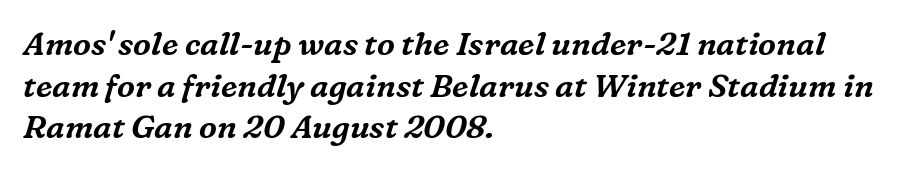
{"serif": "yes", "italic": "yes", "lean": "right", "slant_degrees": 16, "width": "normal", "stroke_contrast": "medium", "x_height": "medium", "monospaced": "no", "underline": "no", "align": "left", "line_spacing": "normal", "line_spacing_ratio": 1.3, "letter_spacing": "normal", "letter_spacing_em": 0.0, "glyph_px": 32}
